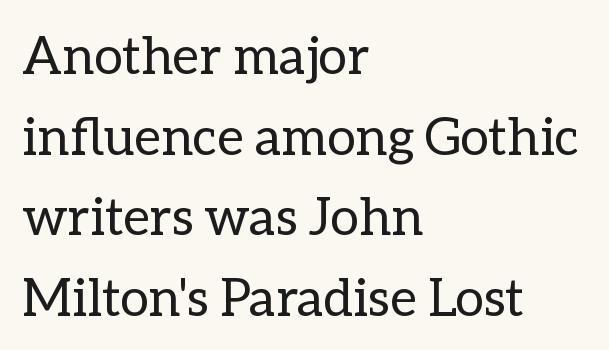
Default kerning and tracking; the words read as compact shapes. If you measured baseline to baseline, you'd find a middling distance. Ordinary non-slanted type is in use. Varying glyph widths throughout — classic text-font behaviour. The words here are not underlined.
